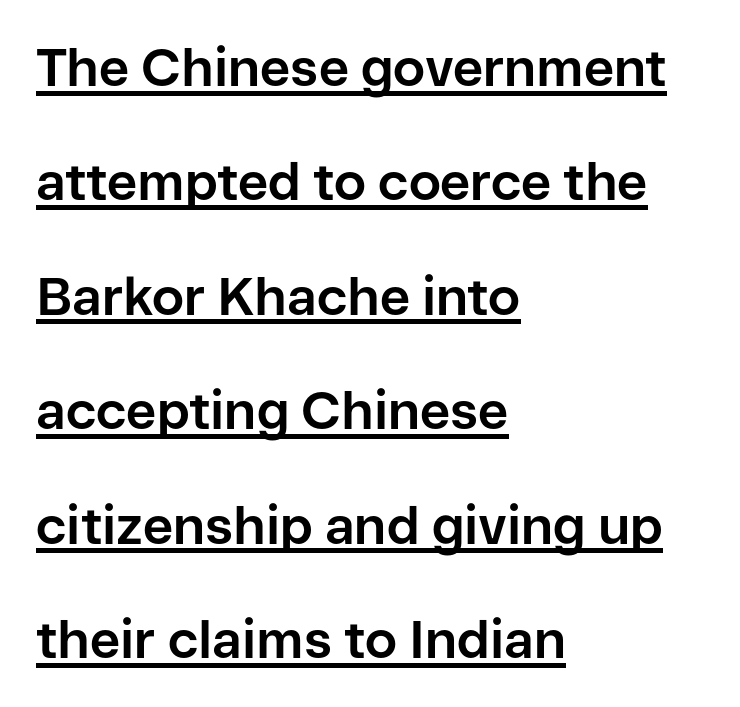
{"serif": "no", "italic": "no", "bold": "yes", "weight": "bold", "width": "normal", "stroke_contrast": "low", "x_height": "medium", "monospaced": "no", "underline": "yes", "align": "left", "line_spacing": "loose", "line_spacing_ratio": 2.2, "letter_spacing": "normal", "letter_spacing_em": 0.0, "glyph_px": 52}
